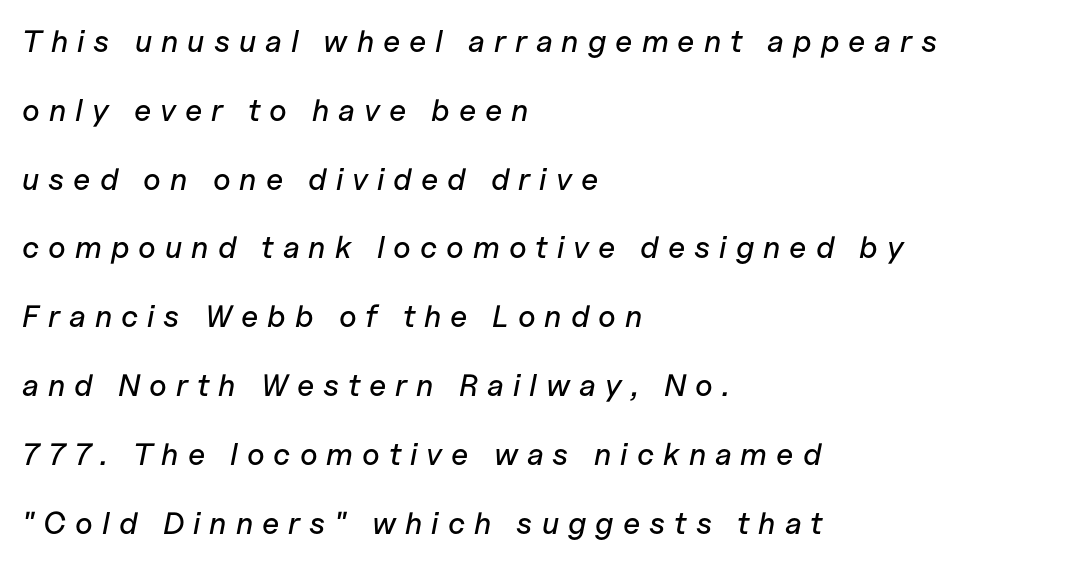
Rendered with sloped, italic letterforms. In CSS terms this would be text-align: left. Think of a printed novel: that variable character pitch is what you see here. Leading is clearly above the norm, producing a sparse column.
